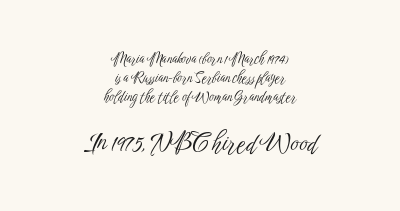
Q: Is the text bold? A: No.
Q: Is the text italic (slanted)? A: Yes.
Q: Is the text underlined? A: No.
Q: How is the paragraph aligned? A: Centered.
Q: Is the spacing between letters normal or unusually wide? A: Normal.
Q: Is the spacing between lines tight, normal or loose? A: Normal.
Q: Which block of text is set in a larger size, the first (top) or the second (bottom)? A: The second (bottom) one.
